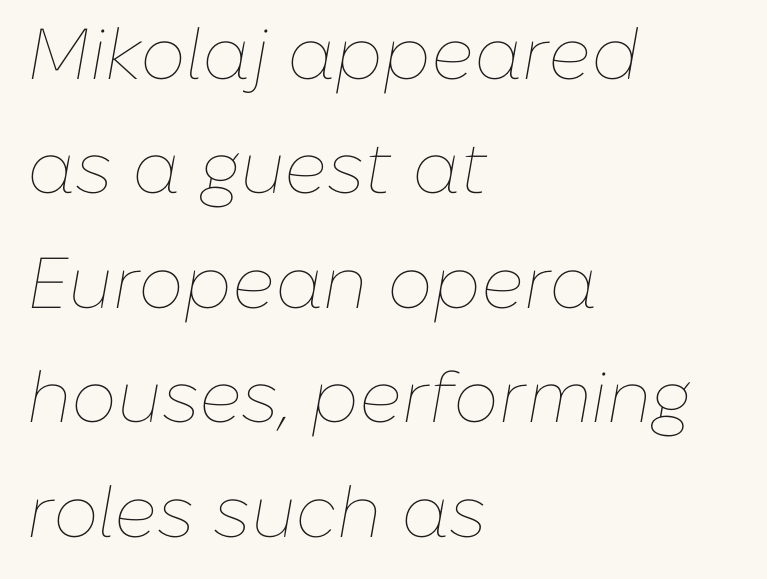
The image shows 72 px thin type, italic (leaning right); set left-aligned, normal line spacing (1.59x), normal letter spacing, not underlined; low stroke contrast and a medium x-height.
